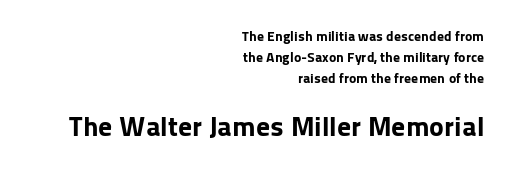
Q: Is the text bold? A: Yes.
Q: Is the text italic (slanted)? A: No, it is upright.
Q: Is the typeface a serif or a sans-serif typeface? A: Sans-serif.
Q: Is the text underlined? A: No.
Q: How is the paragraph aligned? A: Right-aligned.
Q: Is the spacing between letters normal or unusually wide? A: Normal.
Q: Is the spacing between lines tight, normal or loose? A: Normal.
Q: Which block of text is set in a larger size, the first (top) or the second (bottom)? A: The second (bottom) one.
Q: Width (condensed, normal, or wide)? A: Normal.
Q: Stroke contrast? A: Low.
Q: x-height? A: Medium.
Q: Monospaced? A: No.
